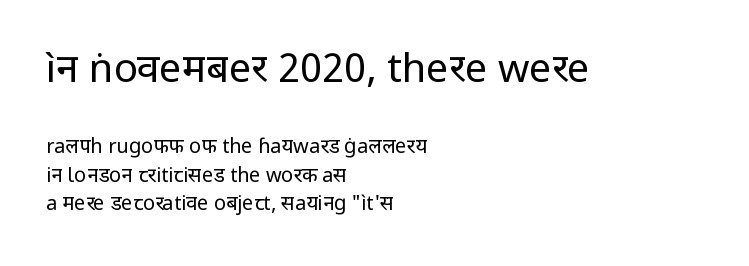
Q: Is the text bold? A: No.
Q: Is the text italic (slanted)? A: No, it is upright.
Q: Is the typeface a serif or a sans-serif typeface? A: Sans-serif.
Q: Is the text underlined? A: No.
Q: How is the paragraph aligned? A: Left-aligned.
Q: Is the spacing between letters normal or unusually wide? A: Normal.
Q: Is the spacing between lines tight, normal or loose? A: Normal.
Q: Which block of text is set in a larger size, the first (top) or the second (bottom)? A: The first (top) one.
Q: Width (condensed, normal, or wide)? A: Normal.
Q: Stroke contrast? A: Low.
Q: x-height? A: Medium.
Q: Monospaced? A: No.
